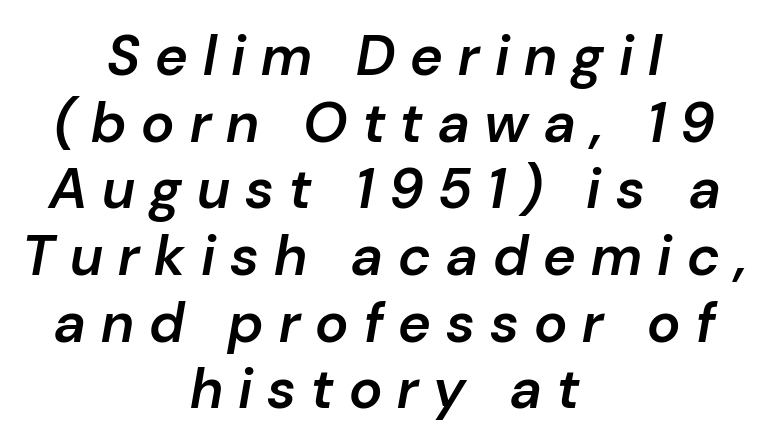
Q: Is the text bold? A: Semi-bold.
Q: Is the text italic (slanted)? A: Yes, it leans right by about 10 degrees.
Q: Is the text underlined? A: No.
Q: How is the paragraph aligned? A: Centered.
Q: Is the spacing between letters normal or unusually wide? A: Unusually wide.
Q: Width (condensed, normal, or wide)? A: Normal.
Q: Stroke contrast? A: Low.
Q: x-height? A: Medium.
Q: Monospaced? A: No.
